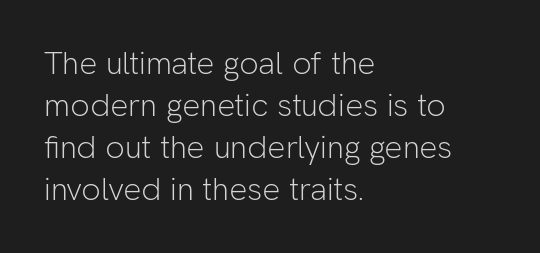
{"serif": "no", "italic": "no", "bold": "no", "weight": "light", "width": "normal", "stroke_contrast": "low", "x_height": "medium", "monospaced": "no", "underline": "no", "align": "left", "line_spacing": "normal", "line_spacing_ratio": 1.31, "letter_spacing": "normal", "letter_spacing_em": 0.0, "glyph_px": 32}
